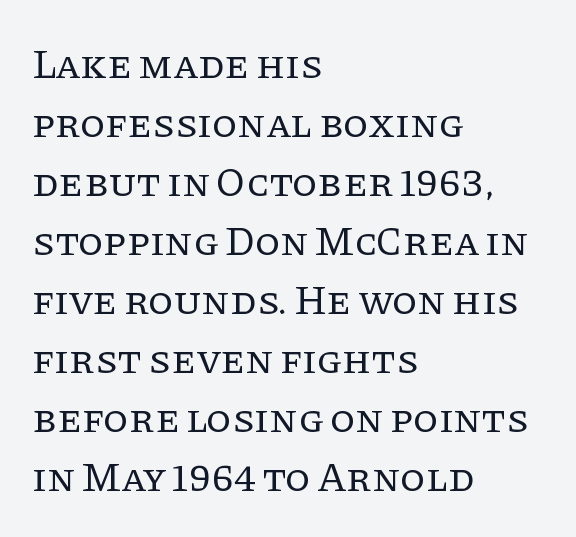
Q: Is the text bold? A: No.
Q: Is the text italic (slanted)? A: No, it is upright.
Q: Is the typeface a serif or a sans-serif typeface? A: Serif.
Q: Is the text underlined? A: No.
Q: How is the paragraph aligned? A: Left-aligned.
Q: Is the spacing between letters normal or unusually wide? A: Normal.
Q: Is the spacing between lines tight, normal or loose? A: Normal.
Q: Width (condensed, normal, or wide)? A: Normal.
Q: Stroke contrast? A: Low.
Q: x-height? A: Large.
Q: Monospaced? A: No.
